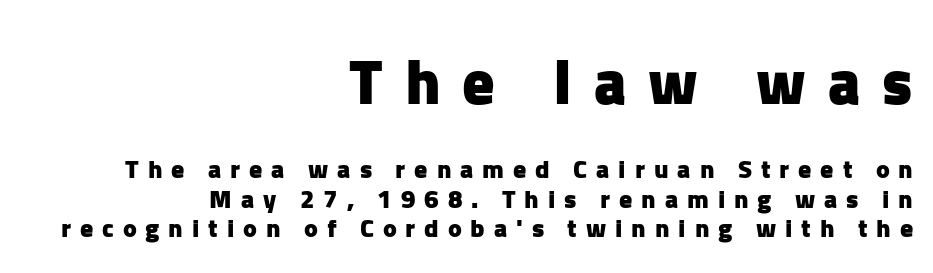
Looks like regular typesetting: each glyph gets only the width it needs. This block would grow much taller if given ordinary leading; it's compressed now. Check the space under the baseline: it is left empty. The type sits square on the baseline with zero lean. Loose tracking; the words dissolve into strings of separated letters.
